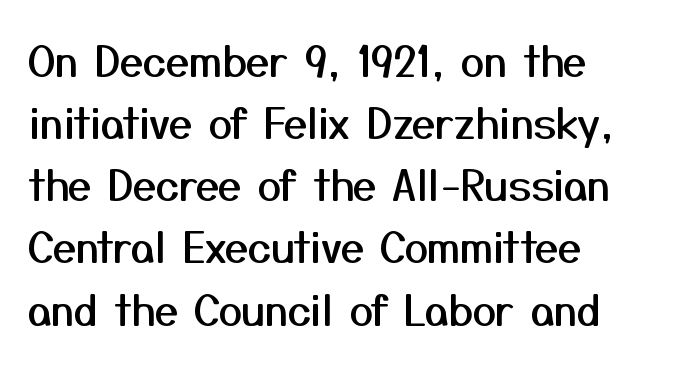
In terms of letterspacing, this is plain default setting. Looks like regular typesetting: each glyph gets only the width it needs. Bare-footed words on every line. The letters carry no serifs — their stems end cleanly without finishing strokes. The paragraph has a hard left edge and a soft right edge.
